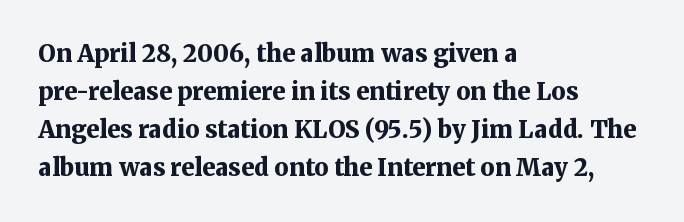
The image shows 24 px bold type, upright; set left-aligned, normal line spacing (1.59x), normal letter spacing, not underlined.
